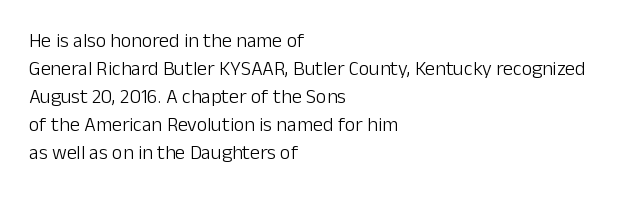
{"italic": "no", "bold": "no", "underline": "no", "align": "left", "line_spacing": "normal", "line_spacing_ratio": 1.4, "letter_spacing": "normal", "letter_spacing_em": 0.0, "glyph_px": 20}
